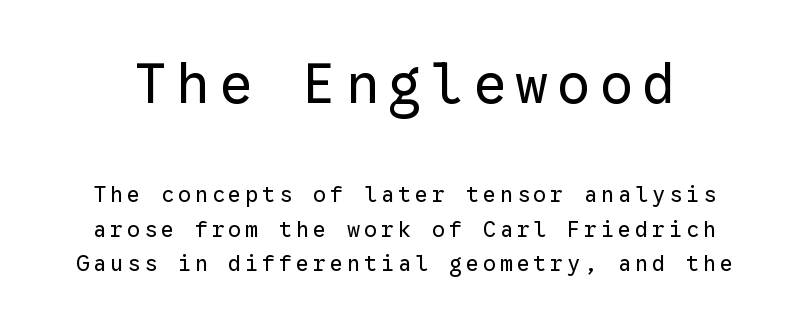
The image shows 55 px regular-weight sans-serif type, upright, monospaced; set normal line spacing (1.58x), not underlined; the first (top) block is 2.5x larger; low stroke contrast and a medium x-height.
